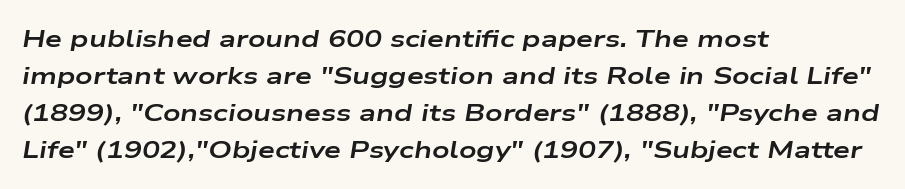
{"italic": "yes", "lean": "right", "slant_degrees": 9, "bold": "yes", "underline": "no", "align": "left", "line_spacing": "normal", "line_spacing_ratio": 1.54, "letter_spacing": "normal", "letter_spacing_em": 0.0, "glyph_px": 24}
